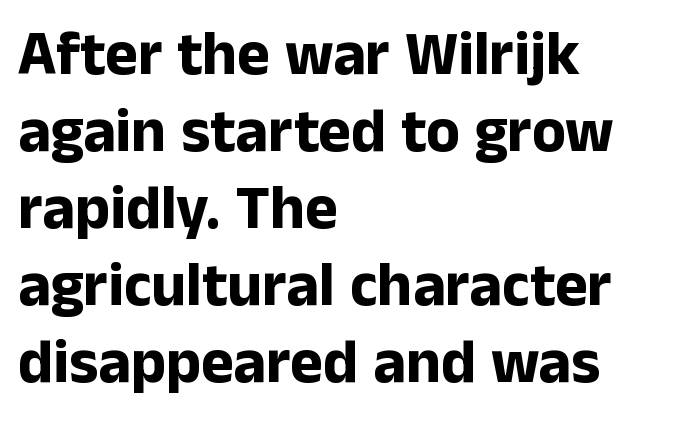
The image shows 62 px bold sans-serif type, upright; set left-aligned, line spacing 1.24x, normal letter spacing, not underlined; low stroke contrast and a medium x-height.
